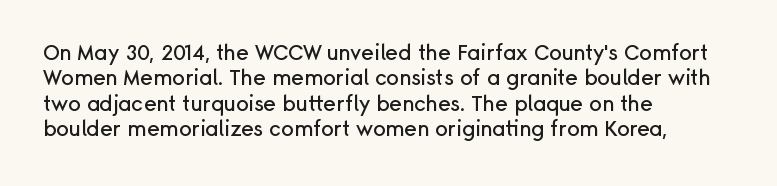
The image shows 21 px text type, upright; set left-aligned, line spacing 1.21x, normal letter spacing, not underlined.
